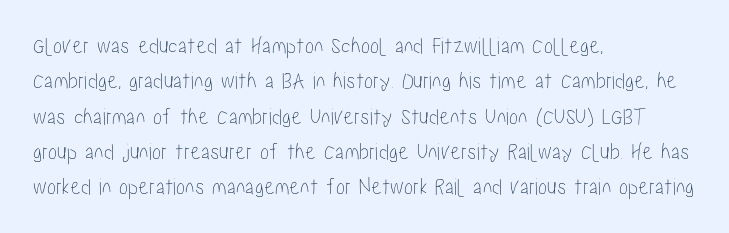
The image shows 24 px text type, upright; set left-aligned, normal line spacing (1.47x), normal letter spacing, not underlined.
